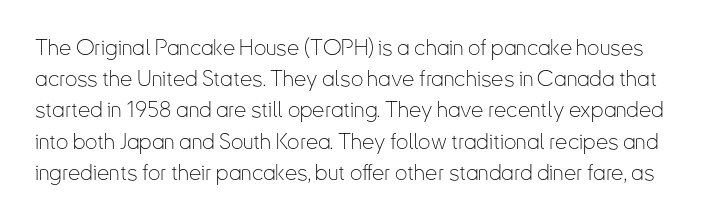
{"italic": "no", "bold": "no", "underline": "no", "line_spacing": "normal", "line_spacing_ratio": 1.42, "letter_spacing": "normal", "letter_spacing_em": 0.0, "glyph_px": 22}
